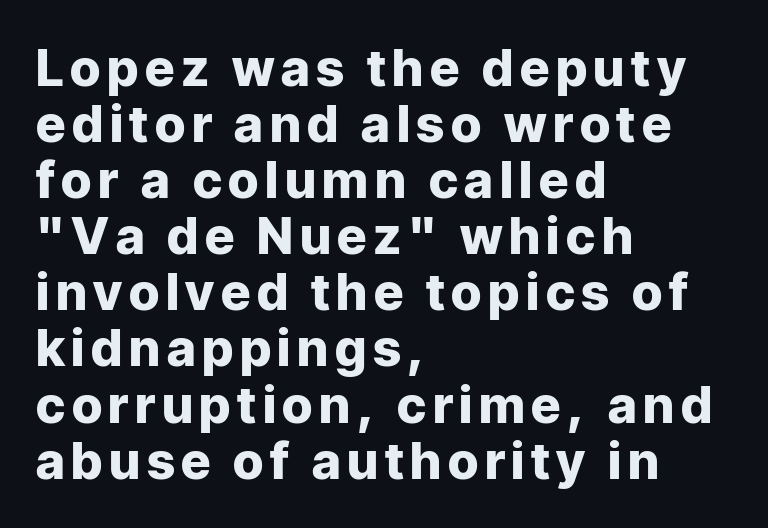
Spacing verdict: proportional, widths tailored to each character. A typesetter would mark this as roman, not italic. These lines huddle together more closely than default settings would place them. These words are printed bold, with thick strokes throughout. Words float on clear page, feet unadorned. Check where the strokes stop: nothing finishes them off — pure sans.
